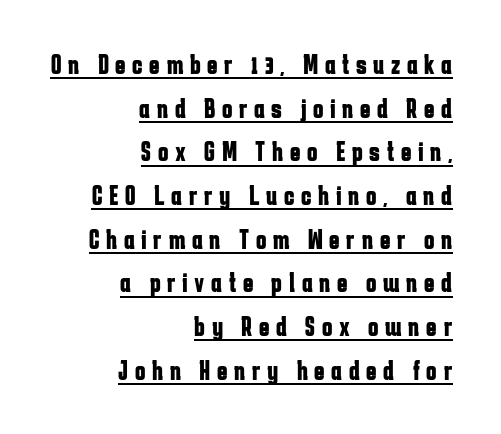
The text was rendered using a sans face with plain stroke endings. Glyph-to-glyph distance is far greater than everyday printed text. Rendered with straight, roman letterforms. The paragraph shown leans on its right margin. In terms of leading, this rendering sits right in the middle.
